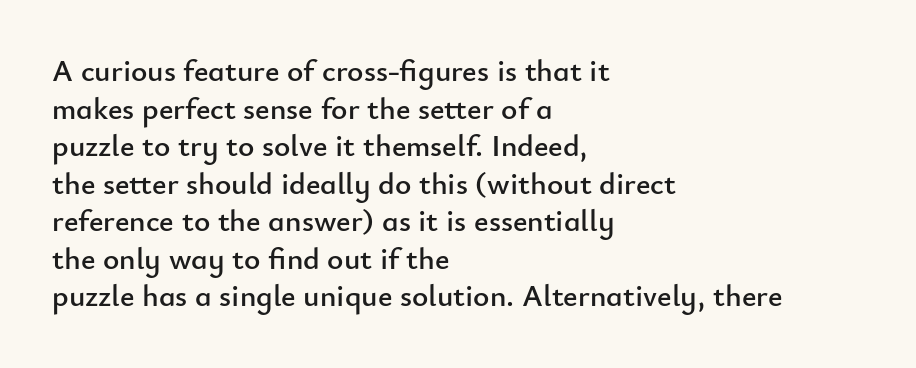
The image shows 31 px sans-serif type, upright; set left-aligned, line spacing 1.21x, normal letter spacing, not underlined; low stroke contrast and a small x-height.
